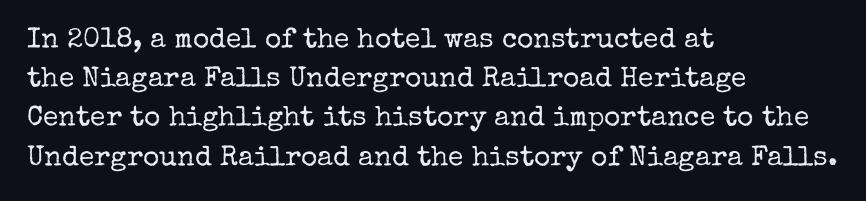
The image shows 28 px regular-weight serif type, upright; set left-aligned, normal line spacing (1.4x), normal letter spacing, not underlined; low stroke contrast and a medium x-height.
